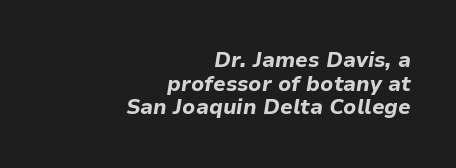
{"italic": "yes", "lean": "right", "slant_degrees": 9, "bold": "yes", "underline": "no", "align": "right", "line_spacing": "tight", "line_spacing_ratio": 1.13, "letter_spacing": "normal", "letter_spacing_em": 0.0, "glyph_px": 21}
